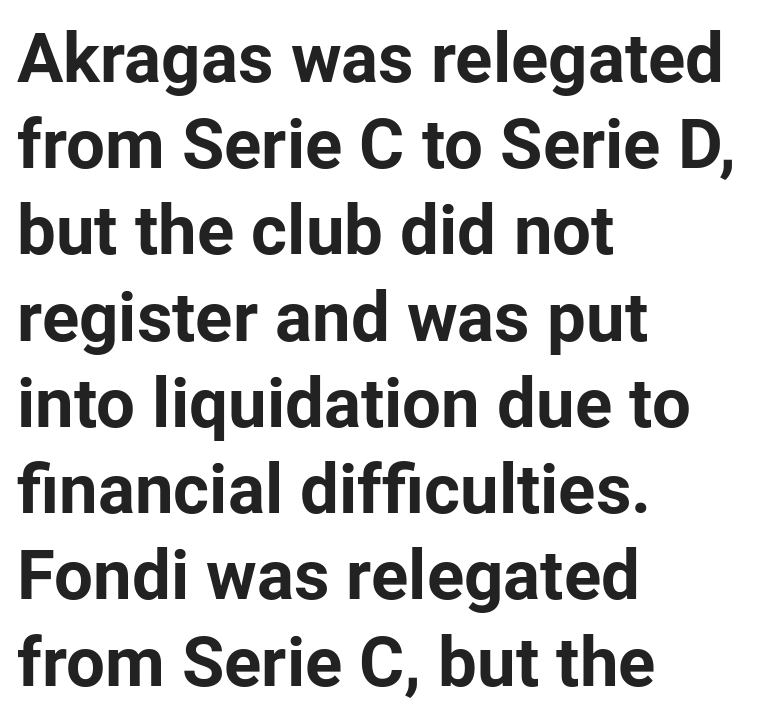
Strokes here are thick enough to call this a true bold. Style check: upright. Looks like regular typesetting: each glyph gets only the width it needs. Every row of glyphs begins at an identical x-position on the left.
